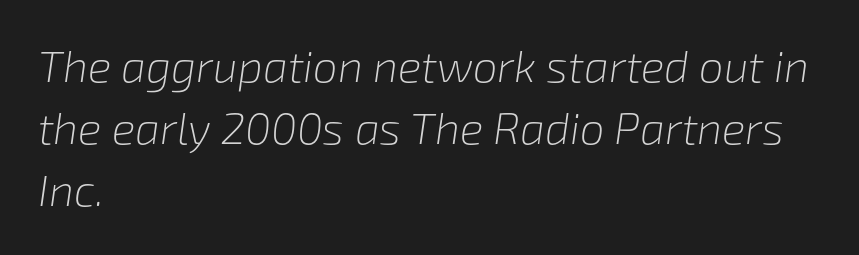
Q: Is the text bold? A: No.
Q: Is the text italic (slanted)? A: Yes, it leans right by about 8 degrees.
Q: Is the text underlined? A: No.
Q: How is the paragraph aligned? A: Left-aligned.
Q: Is the spacing between letters normal or unusually wide? A: Normal.
Q: Is the spacing between lines tight, normal or loose? A: Normal.
Q: Width (condensed, normal, or wide)? A: Normal.
Q: Stroke contrast? A: Low.
Q: x-height? A: Medium.
Q: Monospaced? A: No.
